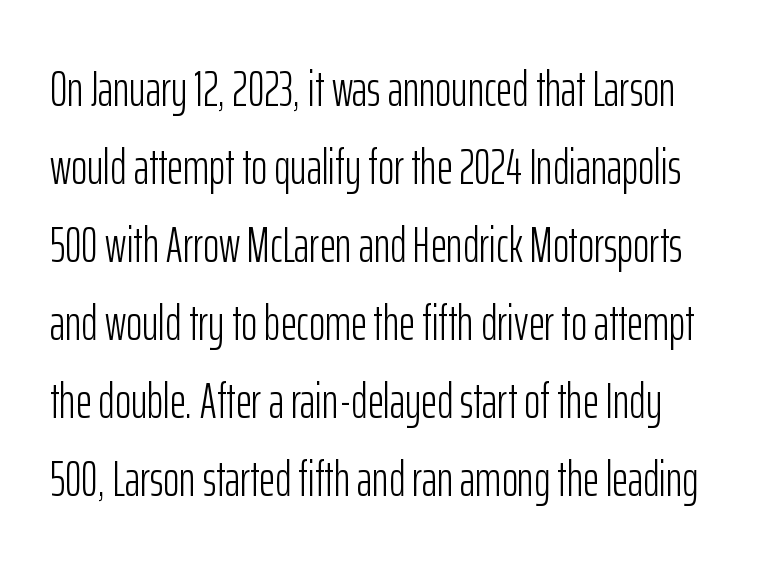
These lines are rendered in a variable-pitch font. Regarding serifs, this sample does without them. The letters stand upright; this is a roman face. No extra tracking has been applied to these lines. Stems and bowls with no extra thickness — not bold.
